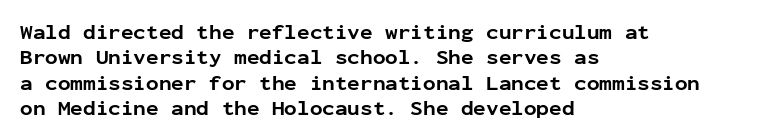
Q: Is the text bold? A: Yes.
Q: Is the text italic (slanted)? A: No, it is upright.
Q: Is the text underlined? A: No.
Q: How is the paragraph aligned? A: Left-aligned.
Q: Is the spacing between letters normal or unusually wide? A: Normal.
